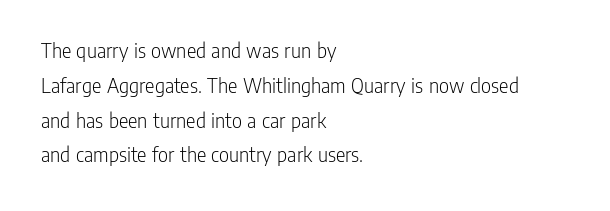
The image shows 22 px text type, upright; set left-aligned, normal line spacing (1.58x), normal letter spacing, not underlined.
